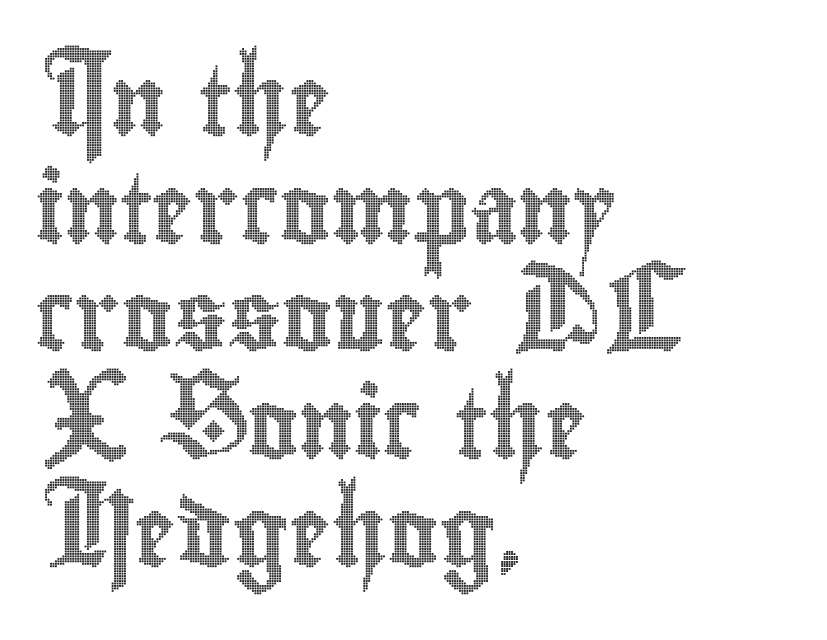
{"italic": "no", "width": "condensed", "x_height": "small", "monospaced": "no", "underline": "no", "align": "left", "line_spacing": "normal", "line_spacing_ratio": 1.56, "letter_spacing": "normal", "letter_spacing_em": 0.0, "glyph_px": 69}
